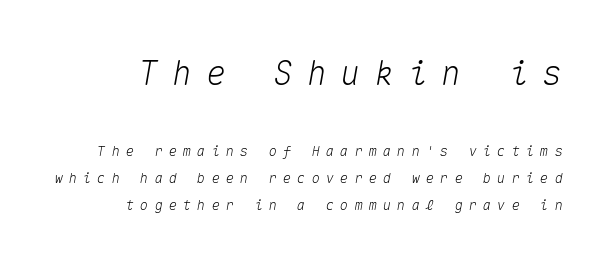
The image shows 33 px text type, italic (leaning right), monospaced; set loose line spacing (1.93x), unusually wide letter spacing (+0.42 em), not underlined; the first (top) block is 2.36x larger; medium stroke contrast and a medium x-height.
